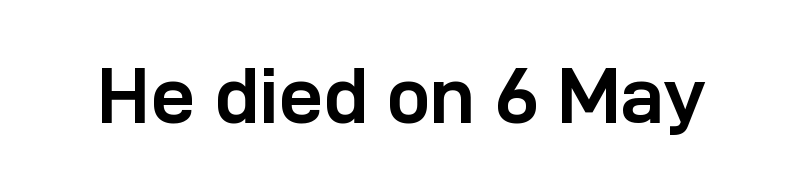
{"serif": "no", "italic": "no", "bold": "yes", "weight": "semibold", "width": "normal", "stroke_contrast": "low", "x_height": "medium", "monospaced": "no", "underline": "no", "letter_spacing": "normal", "letter_spacing_em": 0.0, "glyph_px": 79}
